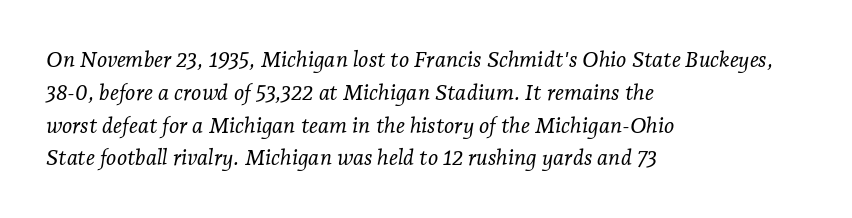
The image shows 22 px text type, italic (leaning right); set left-aligned, normal line spacing (1.49x), normal letter spacing, not underlined.
